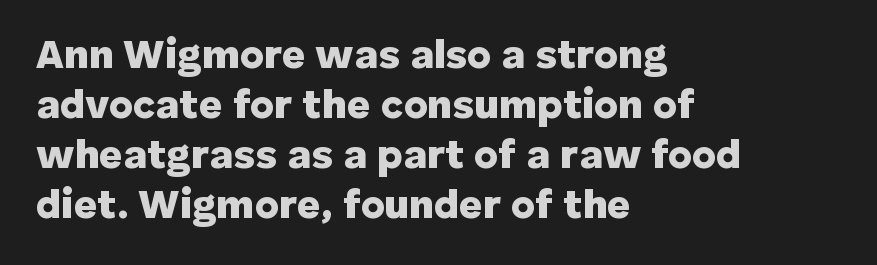
{"serif": "no", "italic": "no", "bold": "yes", "weight": "heavy", "width": "normal", "stroke_contrast": "low", "x_height": "medium", "monospaced": "no", "underline": "no", "align": "left", "line_spacing_ratio": 1.22, "letter_spacing": "normal", "letter_spacing_em": 0.0, "glyph_px": 41}
